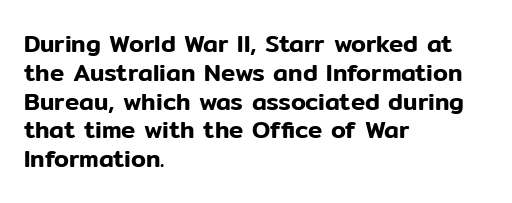
{"italic": "no", "underline": "no", "align": "left", "line_spacing_ratio": 1.2, "letter_spacing": "normal", "letter_spacing_em": 0.0, "glyph_px": 24}
